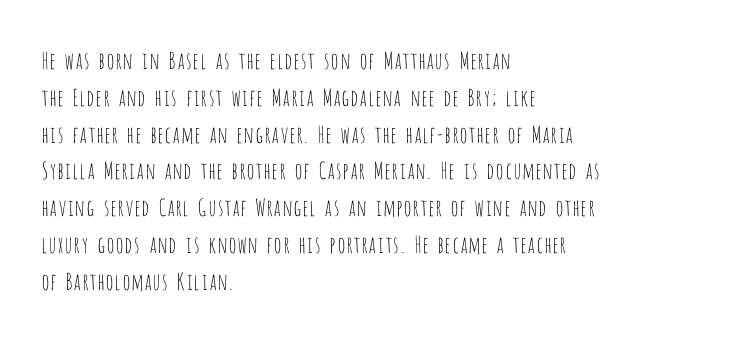
{"italic": "no", "bold": "no", "underline": "no", "align": "left", "line_spacing": "normal", "line_spacing_ratio": 1.6, "letter_spacing": "normal", "letter_spacing_em": 0.0, "glyph_px": 23}
